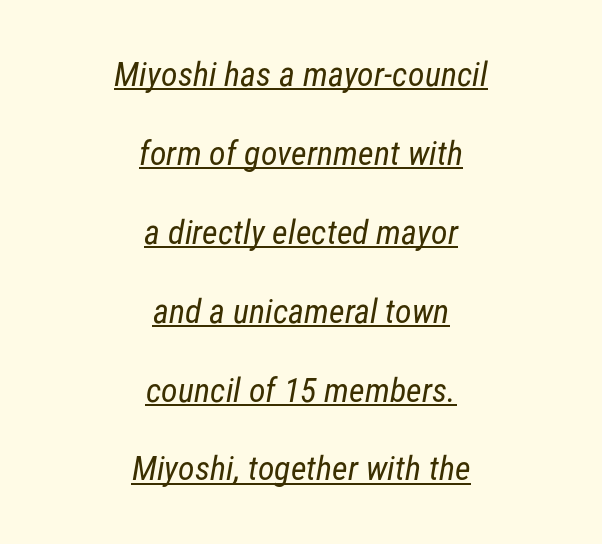
Vertically, the passage feels expansive, rows floating well apart. In designer terms, the underline attribute is active on this setting. Letter spacing: default. Every row of glyphs is offset so its center matches the block's center. In terms of letterform style, serifs are entirely absent.
